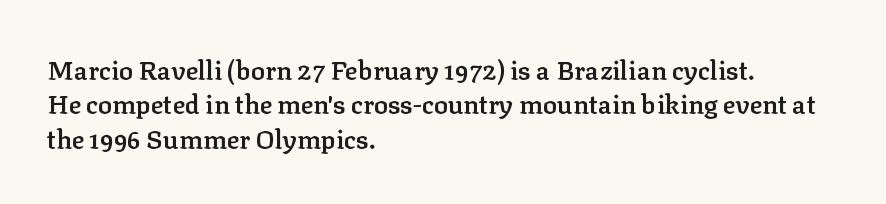
The image shows 26 px text type, upright; set left-aligned, normal line spacing (1.32x), normal letter spacing, not underlined.
